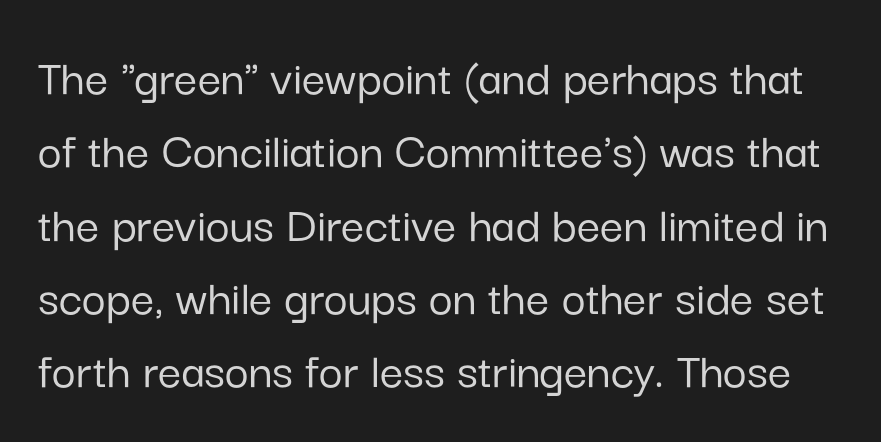
The image shows 52 px sans-serif type, upright; set normal line spacing (1.41x), normal letter spacing, not underlined; low stroke contrast and a medium x-height.
